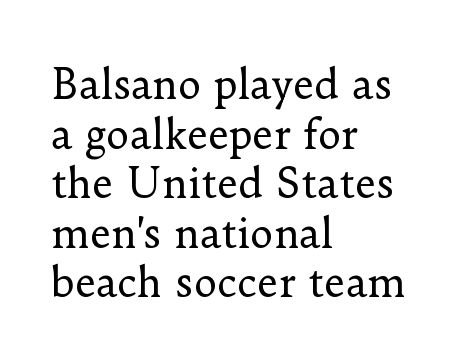
{"serif": "yes", "italic": "no", "bold": "no", "weight": "regular", "width": "normal", "stroke_contrast": "low", "x_height": "small", "monospaced": "no", "underline": "no", "align": "left", "line_spacing_ratio": 1.24, "letter_spacing": "normal", "letter_spacing_em": 0.0, "glyph_px": 40}
